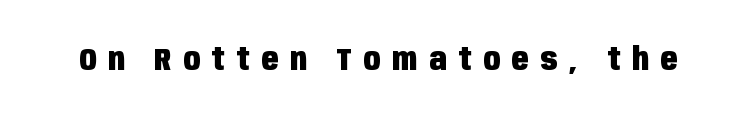
{"serif": "no", "italic": "no", "bold": "yes", "weight": "heavy", "width": "condensed", "stroke_contrast": "low", "x_height": "large", "monospaced": "no", "underline": "no", "letter_spacing": "wide", "letter_spacing_em": 0.38, "glyph_px": 31}
